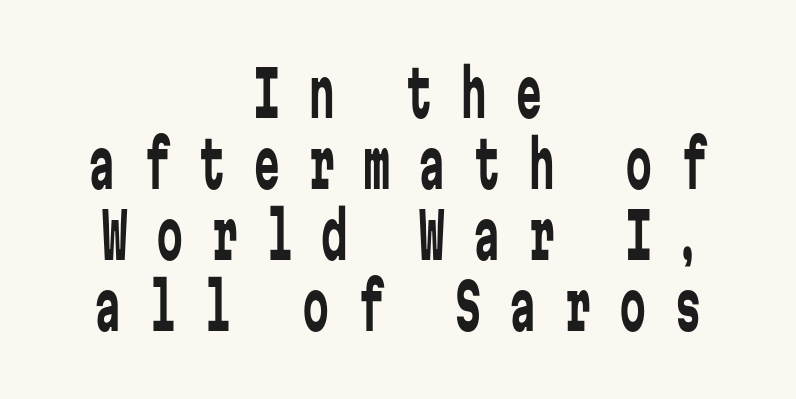
Posture: straight, roman, zero tilt. Is the letter spacing exaggerated? Yes — the characters are pushed far apart. These lines are rendered in a fixed-pitch font. Is the block centered? Yes — each line is placed symmetrically about the middle. A typesetter would call this leading minimal, almost set solid. Serif or sans? Sans — the stroke terminals are bare.
